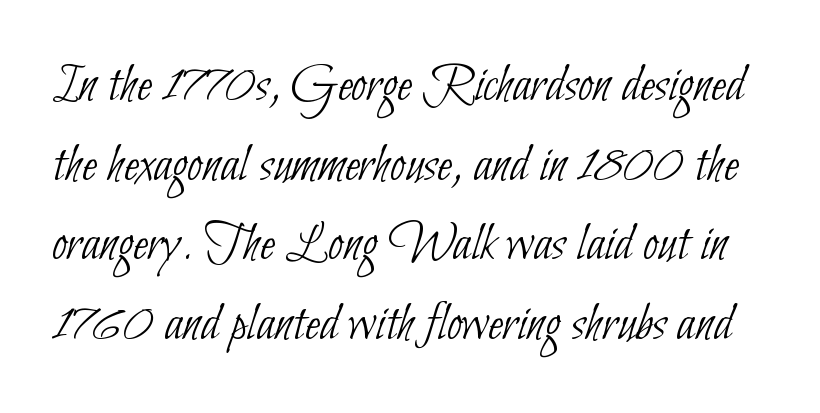
The weight would be labelled regular, book, light, or lighter still. The glyphs are unaccompanied by any horizontal stroke below them. Successive baselines arrive at the customary interval. The font family rendered here belongs to the sans-serif group. Here the designer chose a conventional face with non-uniform glyph widths.
